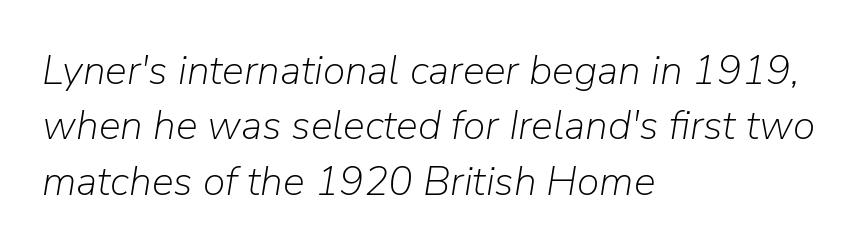
Q: Is the text bold? A: No.
Q: Is the text italic (slanted)? A: Yes, it leans right by about 9 degrees.
Q: Is the text underlined? A: No.
Q: How is the paragraph aligned? A: Left-aligned.
Q: Is the spacing between letters normal or unusually wide? A: Normal.
Q: Is the spacing between lines tight, normal or loose? A: Normal.
Q: Width (condensed, normal, or wide)? A: Normal.
Q: Stroke contrast? A: Low.
Q: x-height? A: Medium.
Q: Monospaced? A: No.
